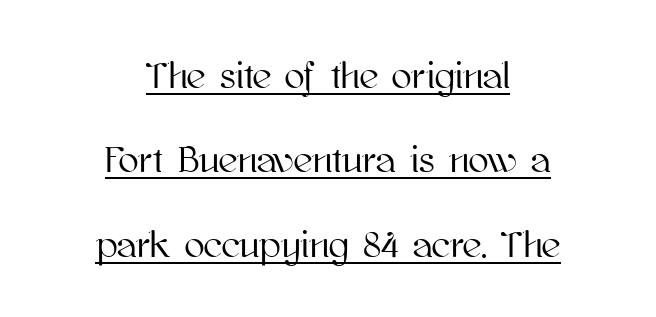
Q: Is the text italic (slanted)? A: No, it is upright.
Q: Is the text underlined? A: Yes.
Q: How is the paragraph aligned? A: Centered.
Q: Is the spacing between letters normal or unusually wide? A: Normal.
Q: Is the spacing between lines tight, normal or loose? A: Loose.
Q: Width (condensed, normal, or wide)? A: Normal.
Q: Stroke contrast? A: High.
Q: x-height? A: Medium.
Q: Monospaced? A: No.
